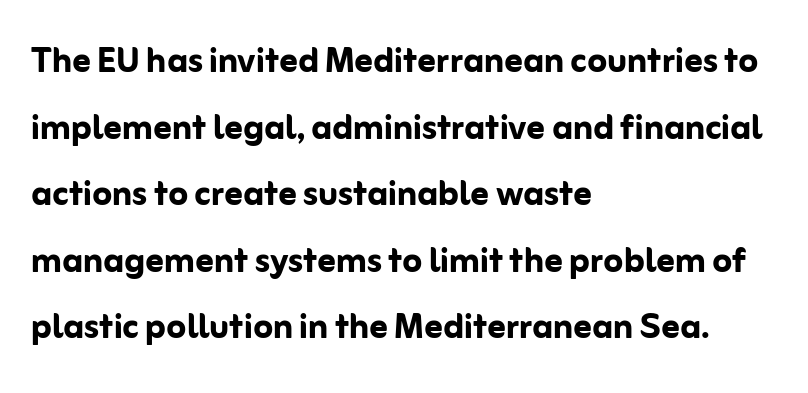
Q: Is the text bold? A: Yes.
Q: Is the text italic (slanted)? A: No, it is upright.
Q: Is the typeface a serif or a sans-serif typeface? A: Sans-serif.
Q: Is the text underlined? A: No.
Q: How is the paragraph aligned? A: Left-aligned.
Q: Is the spacing between letters normal or unusually wide? A: Normal.
Q: Is the spacing between lines tight, normal or loose? A: Normal.
Q: Width (condensed, normal, or wide)? A: Normal.
Q: Stroke contrast? A: Low.
Q: x-height? A: Medium.
Q: Monospaced? A: No.
